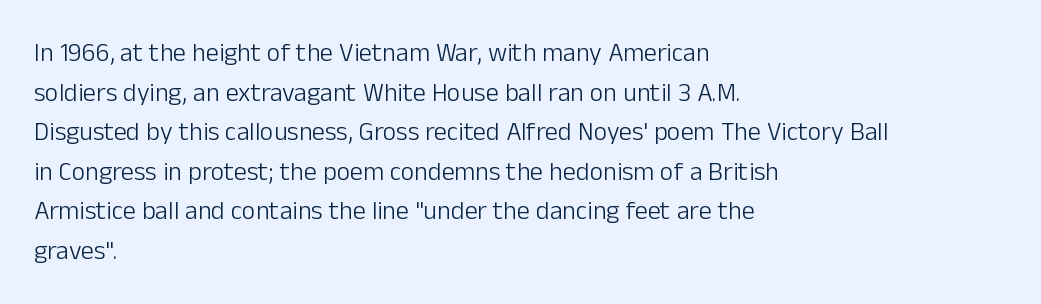
The block of text has a typical density, with ordinary space between rows. The line texture is even and compact thanks to regular tracking. Nothing heavy about these letters — not bold at all. Which margin do the lines hug? The left one — the right edge is uneven.
